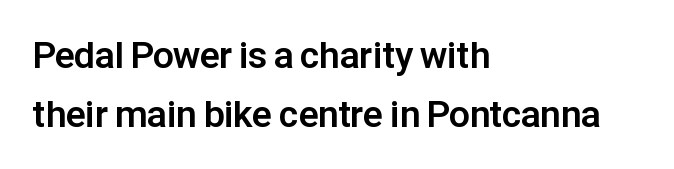
Q: Is the text bold? A: Yes.
Q: Is the text italic (slanted)? A: No, it is upright.
Q: Is the typeface a serif or a sans-serif typeface? A: Sans-serif.
Q: Is the text underlined? A: No.
Q: How is the paragraph aligned? A: Left-aligned.
Q: Is the spacing between letters normal or unusually wide? A: Normal.
Q: Is the spacing between lines tight, normal or loose? A: Normal.
Q: Width (condensed, normal, or wide)? A: Normal.
Q: Stroke contrast? A: Low.
Q: x-height? A: Medium.
Q: Monospaced? A: No.
